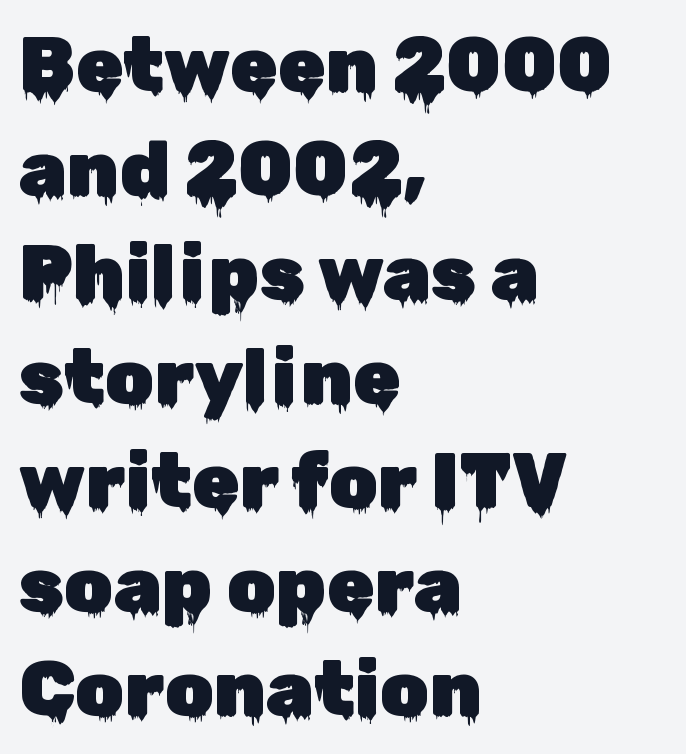
The image shows 77 px sans-serif type, upright; set left-aligned, normal line spacing (1.35x), normal letter spacing, not underlined; low stroke contrast and a medium x-height.
